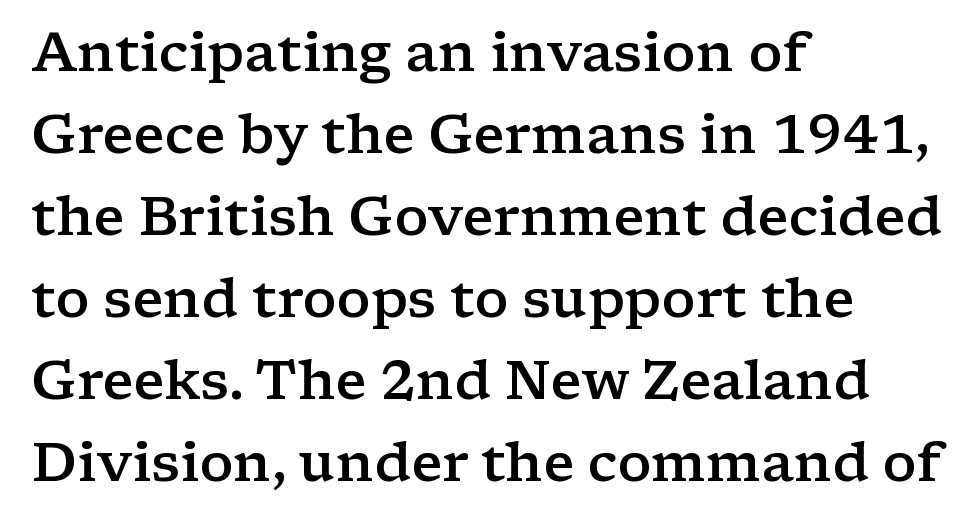
{"serif": "yes", "italic": "no", "bold": "semi", "weight": "semibold", "width": "wide", "stroke_contrast": "low", "x_height": "medium", "monospaced": "no", "underline": "no", "align": "left", "line_spacing": "normal", "line_spacing_ratio": 1.52, "letter_spacing": "normal", "letter_spacing_em": 0.0, "glyph_px": 54}
